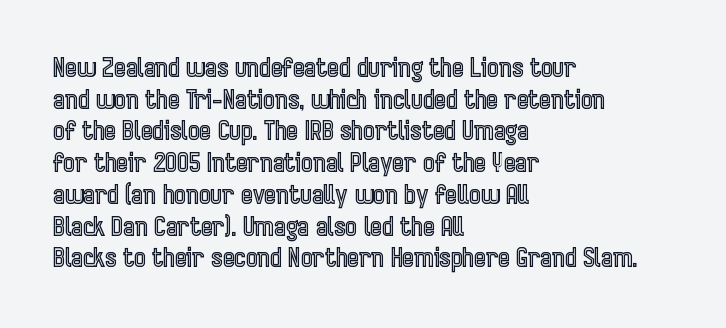
{"italic": "no", "underline": "no", "align": "left", "line_spacing": "normal", "line_spacing_ratio": 1.27, "letter_spacing": "normal", "letter_spacing_em": 0.0, "glyph_px": 25}
